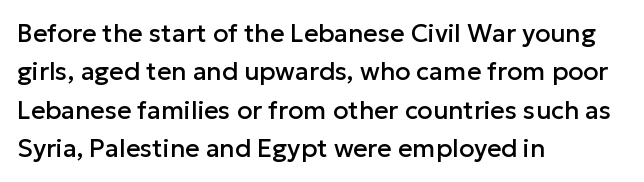
Q: Is the text italic (slanted)? A: No, it is upright.
Q: Is the text underlined? A: No.
Q: How is the paragraph aligned? A: Left-aligned.
Q: Is the spacing between letters normal or unusually wide? A: Normal.
Q: Is the spacing between lines tight, normal or loose? A: Normal.
